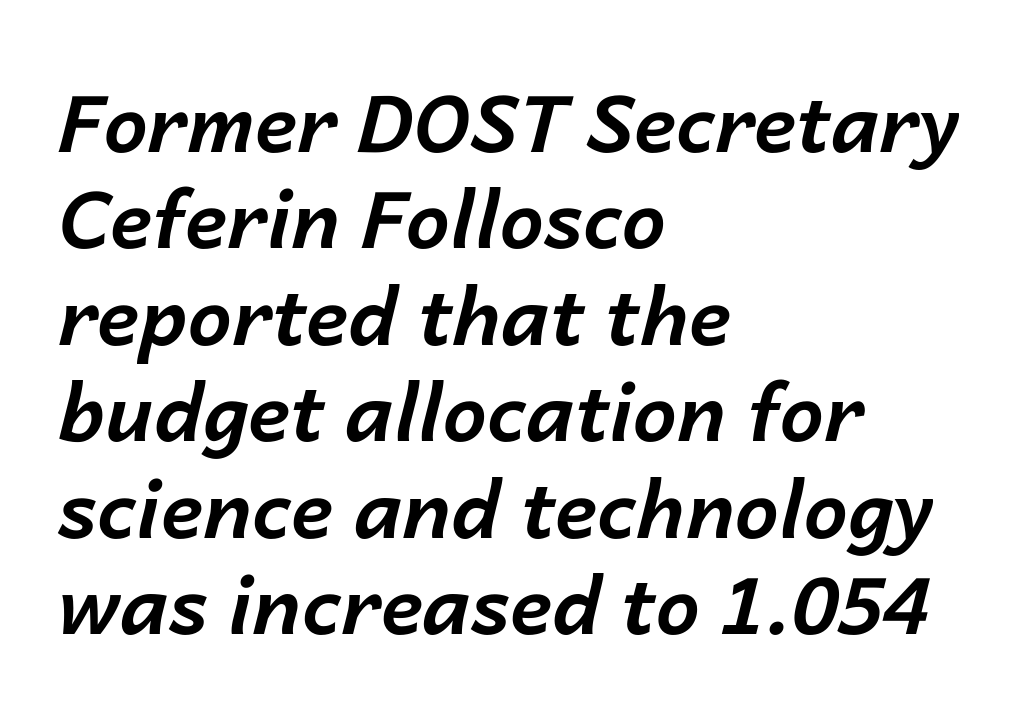
{"italic": "yes", "lean": "right", "slant_degrees": 14, "bold": "yes", "weight": "bold", "width": "normal", "stroke_contrast": "low", "x_height": "medium", "monospaced": "no", "underline": "no", "align": "left", "line_spacing_ratio": 1.22, "letter_spacing": "normal", "letter_spacing_em": 0.0, "glyph_px": 79}
